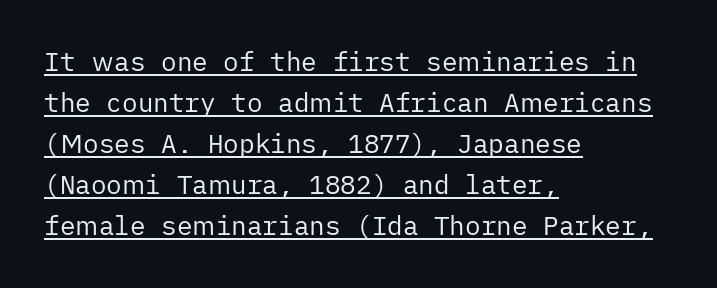
{"italic": "no", "bold": "no", "underline": "yes", "align": "left", "line_spacing": "normal", "line_spacing_ratio": 1.58, "letter_spacing": "normal", "letter_spacing_em": 0.0, "glyph_px": 26}
